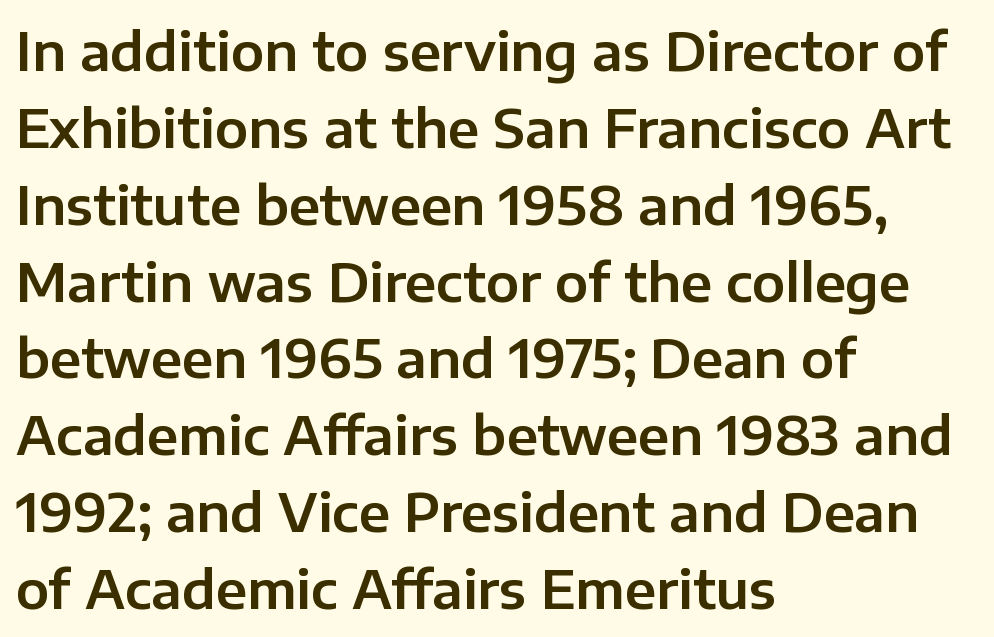
Q: Is the text italic (slanted)? A: No, it is upright.
Q: Is the typeface a serif or a sans-serif typeface? A: Sans-serif.
Q: Is the text underlined? A: No.
Q: How is the paragraph aligned? A: Left-aligned.
Q: Is the spacing between letters normal or unusually wide? A: Normal.
Q: Is the spacing between lines tight, normal or loose? A: Normal.
Q: Width (condensed, normal, or wide)? A: Normal.
Q: Stroke contrast? A: Low.
Q: x-height? A: Medium.
Q: Monospaced? A: No.
